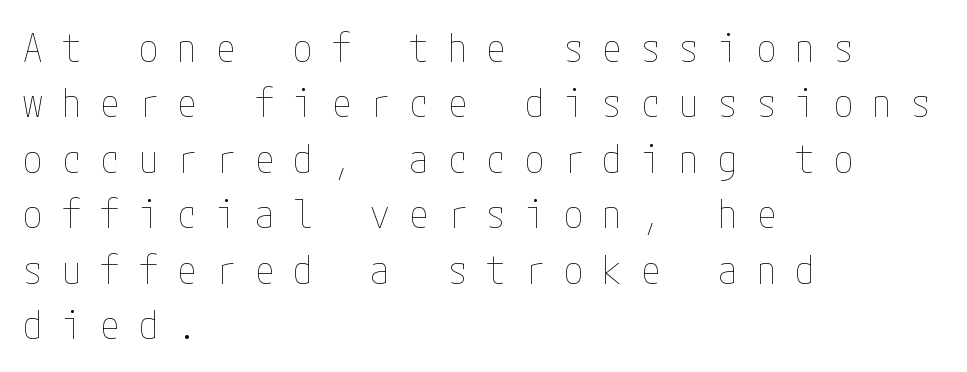
The passage shown stacks its lines at a standard gap. In CSS terms this would be text-align: left. The strip under each line holds only bare page. Observe the wide spacing: letters keep a clear distance from each other.
